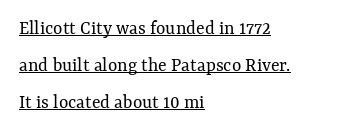
The image shows 20 px text type, upright; set left-aligned, line spacing 1.85x, normal letter spacing, underlined.
